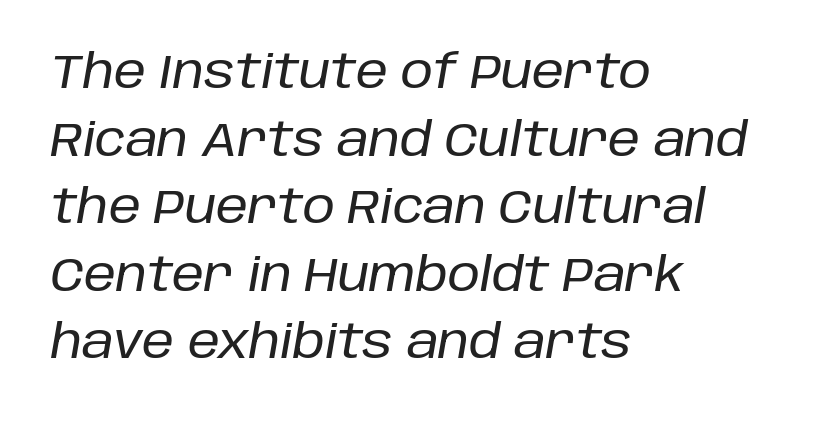
Compared with typical paragraphs, the rows here are spaced about the same. Glyph-to-glyph distance matches everyday printed text. The face used here is proportionally spaced, like ordinary book or web type. One-word summary of the alignment: left. Does the lettering tilt? It does — this is italic. Quick note: underline off.
